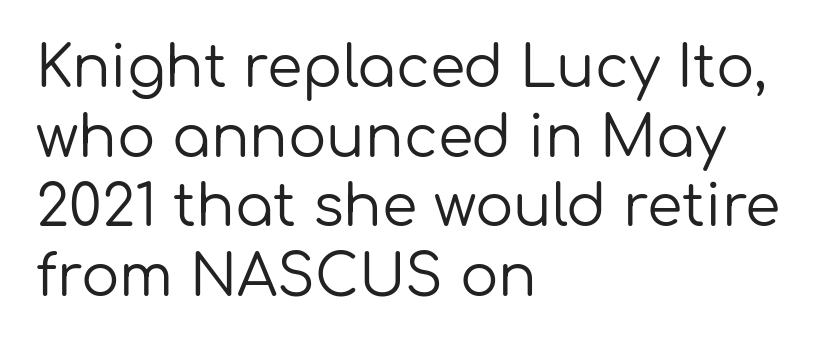
The image shows 57 px regular-weight sans-serif type, upright; set left-aligned, line spacing 1.22x, normal letter spacing, not underlined; low stroke contrast and a medium x-height.
